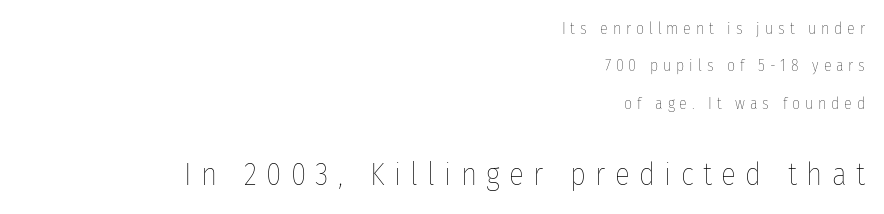
Quick note: interline space is abundant. Nobody drew a line under any word here. A flush-right, rag-left setting is used for this passage. Scale increases going downward across the two blocks.
